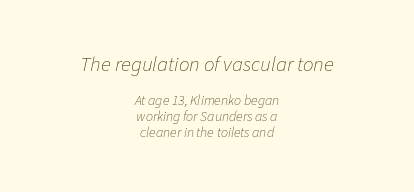
Q: Is the text bold? A: No.
Q: Is the text italic (slanted)? A: Yes, it leans right by about 11 degrees.
Q: Is the text underlined? A: No.
Q: How is the paragraph aligned? A: Centered.
Q: Is the spacing between letters normal or unusually wide? A: Normal.
Q: Is the spacing between lines tight, normal or loose? A: Tight.
Q: Which block of text is set in a larger size, the first (top) or the second (bottom)? A: The first (top) one.
